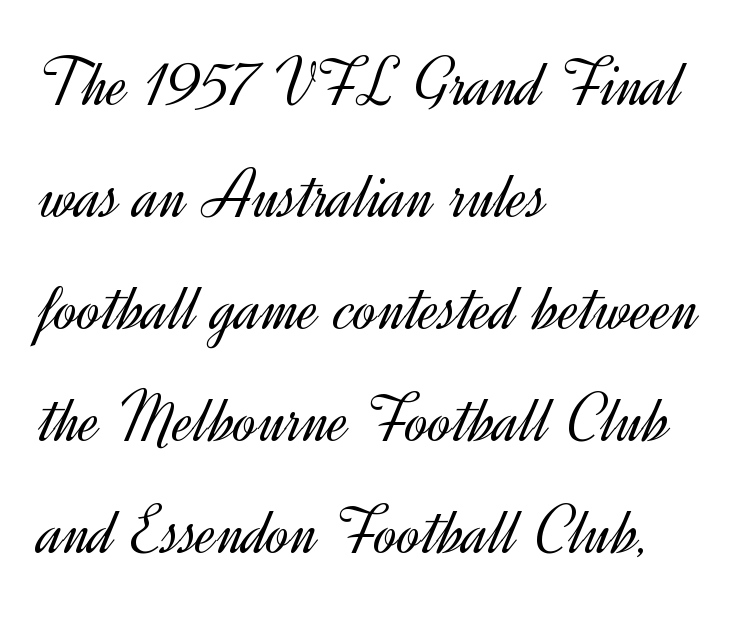
Q: Is the text bold? A: No.
Q: Is the text italic (slanted)? A: Yes.
Q: Is the typeface a serif or a sans-serif typeface? A: Sans-serif.
Q: Is the text underlined? A: No.
Q: How is the paragraph aligned? A: Left-aligned.
Q: Is the spacing between letters normal or unusually wide? A: Normal.
Q: Is the spacing between lines tight, normal or loose? A: Normal.
Q: Width (condensed, normal, or wide)? A: Normal.
Q: x-height? A: Small.
Q: Monospaced? A: No.
